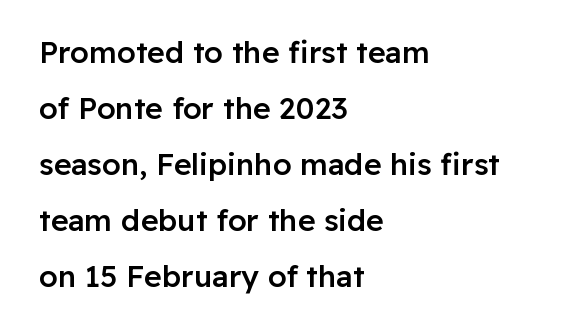
Q: Is the text bold? A: Semi-bold.
Q: Is the text italic (slanted)? A: No, it is upright.
Q: Is the typeface a serif or a sans-serif typeface? A: Sans-serif.
Q: Is the text underlined? A: No.
Q: How is the paragraph aligned? A: Left-aligned.
Q: Is the spacing between letters normal or unusually wide? A: Normal.
Q: Width (condensed, normal, or wide)? A: Normal.
Q: Stroke contrast? A: Low.
Q: x-height? A: Medium.
Q: Monospaced? A: No.
